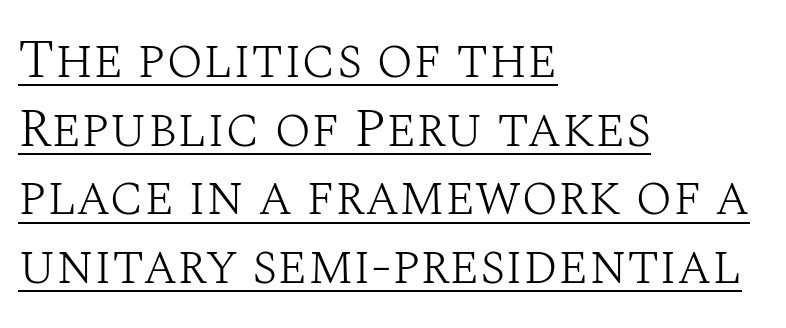
The image shows 55 px light serif type, upright; set left-aligned, normal line spacing (1.25x), normal letter spacing, underlined; medium stroke contrast and a large x-height.
